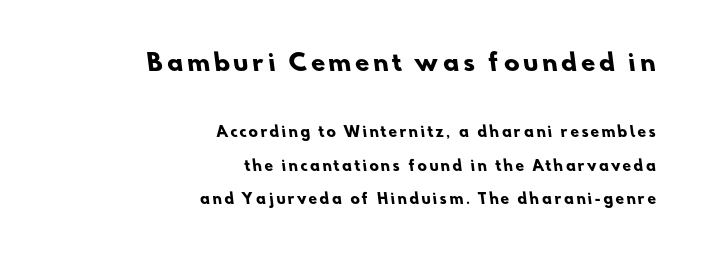
Successive baselines arrive slowly, with a big drop between each. Teacher's note: observe the even right margin — that is flush-right alignment. Unmarked baselines from the first word to the last. Between these two stacked blocks, the higher one wins on size. Weight check: bold — yes, fully.
